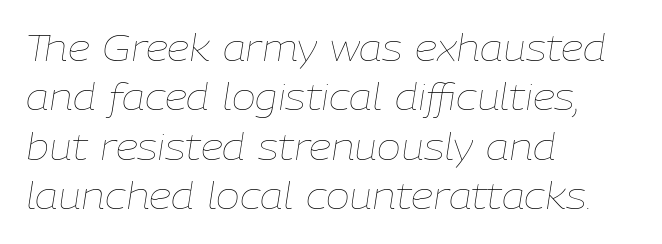
Stroke thickness stays within the range of a standard reading face or lighter. In CSS terms this would be text-align: left. This sample keeps an unexceptional amount of space between lines. This sample uses an oblique cut, with every glyph tilted off the vertical. A clean baseline with only descenders dipping below it. The tracking reads as untouched default to a designer's eye.
